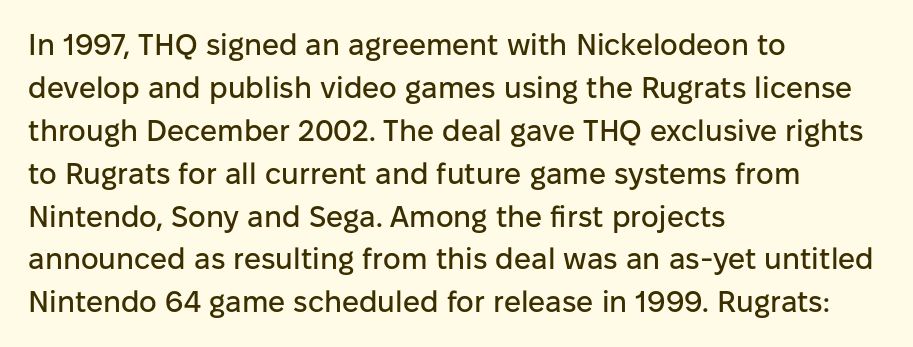
Look at the bottom of the vertical strokes: they stop flat, with no serifs. The leading is moderate, giving the passage an even texture. The baseline area is clear. The rendering uses natural spacing where letterforms have individual widths.
